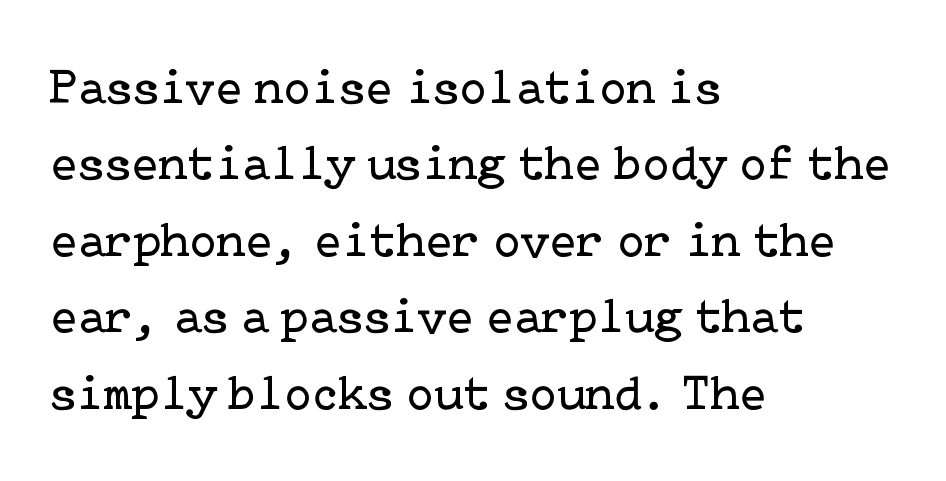
The lines are quadded left. The line-height multiplier appears to be the usual default. Words appear dense and cohesive because spacing is normal. The typography opts for an upright posture over an oblique one. What kind of face is this? One with serifs. This is not heavy type; no bold has been used.
